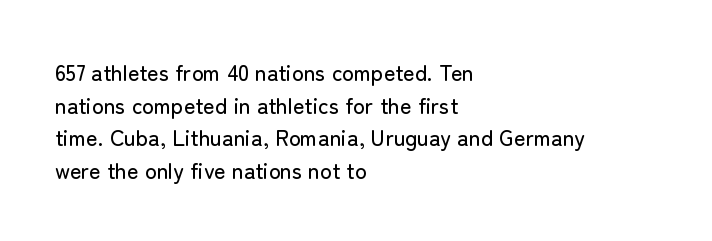
The string is rendered with underlining switched off. Successive baselines arrive at the customary interval. The paragraph shown leans on its left margin. Do the letters lean? They stand straight. The passage shown has conventional tracking throughout.
